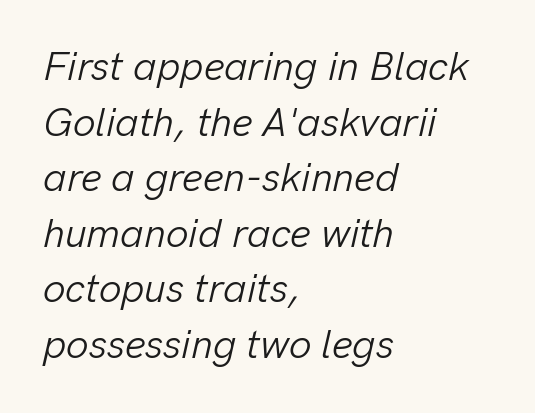
The compositor pushed each line to the left boundary. Every character sits at an angle, as italics do. Students, observe: this is what conventionally led text looks like. Check under the words: just untouched page. Looks like regular typesetting: each glyph gets only the width it needs. Spacing between characters is what you'd get straight out of the box.
